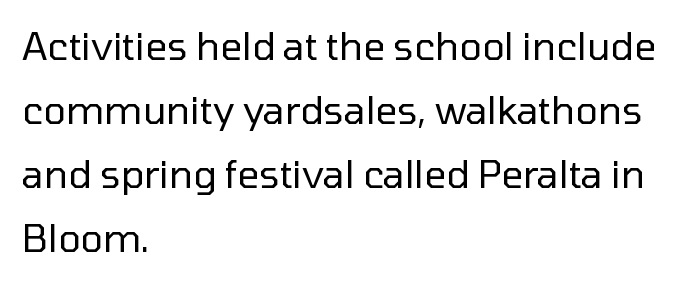
{"serif": "no", "italic": "no", "bold": "no", "weight": "regular", "width": "normal", "stroke_contrast": "low", "x_height": "medium", "monospaced": "no", "underline": "no", "align": "left", "line_spacing": "normal", "line_spacing_ratio": 1.68, "letter_spacing": "normal", "letter_spacing_em": 0.0, "glyph_px": 38}
